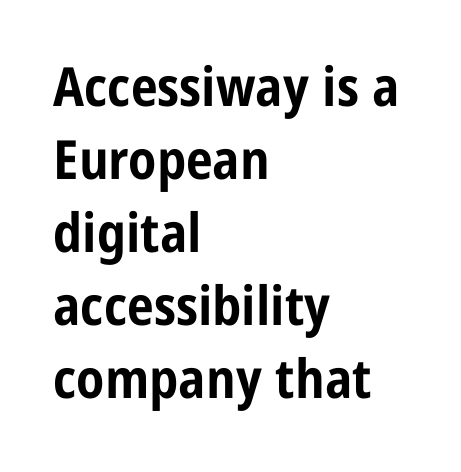
{"serif": "no", "italic": "no", "bold": "yes", "weight": "bold", "width": "condensed", "stroke_contrast": "low", "x_height": "large", "monospaced": "no", "underline": "no", "align": "left", "line_spacing": "normal", "line_spacing_ratio": 1.35, "letter_spacing": "normal", "letter_spacing_em": 0.0, "glyph_px": 54}
